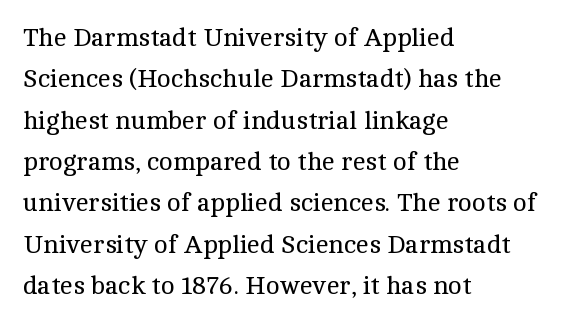
Each stroke keeps to a modest, everyday thickness or less. Whoever set this chose a conventional vertical rhythm. Caption: multi-line text, flush left, ragged right. Underlining? Definitely not there.
